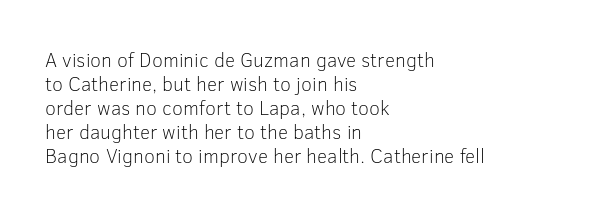
{"italic": "no", "bold": "no", "underline": "no", "align": "left", "line_spacing_ratio": 1.2, "letter_spacing": "normal", "letter_spacing_em": 0.0, "glyph_px": 20}
